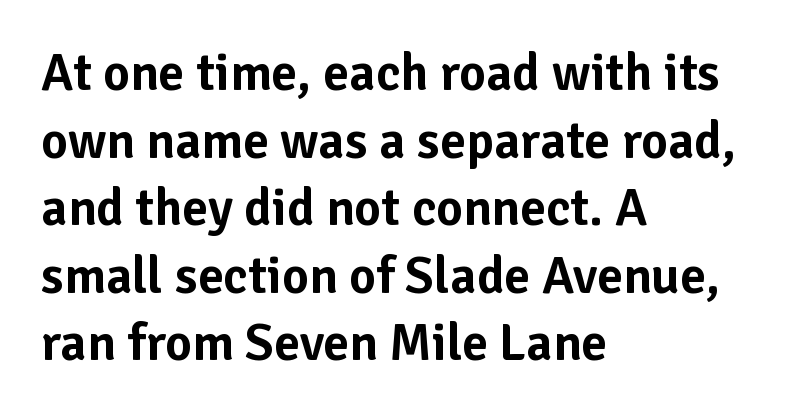
Q: Is the text italic (slanted)? A: No, it is upright.
Q: Is the typeface a serif or a sans-serif typeface? A: Sans-serif.
Q: Is the text underlined? A: No.
Q: How is the paragraph aligned? A: Left-aligned.
Q: Is the spacing between letters normal or unusually wide? A: Normal.
Q: Is the spacing between lines tight, normal or loose? A: Normal.
Q: Width (condensed, normal, or wide)? A: Normal.
Q: Stroke contrast? A: Low.
Q: x-height? A: Medium.
Q: Monospaced? A: No.
